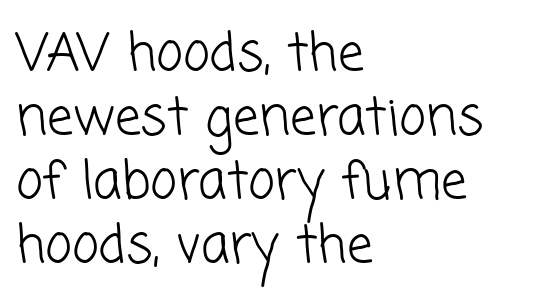
{"serif": "no", "bold": "no", "weight": "light", "width": "normal", "stroke_contrast": "low", "x_height": "medium", "monospaced": "no", "underline": "no", "align": "left", "line_spacing_ratio": 1.23, "letter_spacing": "normal", "letter_spacing_em": 0.0, "glyph_px": 52}
